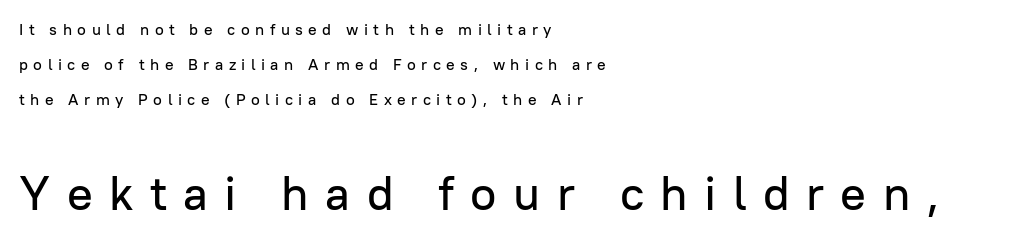
{"serif": "no", "italic": "no", "width": "normal", "stroke_contrast": "low", "x_height": "medium", "monospaced": "no", "underline": "no", "align": "left", "line_spacing": "loose", "line_spacing_ratio": 2.18, "letter_spacing": "wide", "letter_spacing_em": 0.34, "larger_block": "second", "size_ratio": 3.0, "glyph_px": 48}
